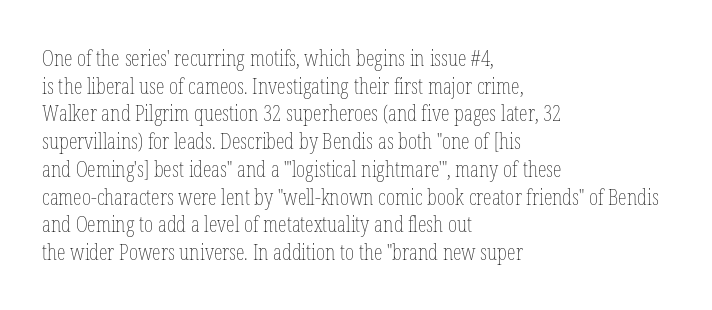
{"italic": "no", "bold": "no", "underline": "no", "align": "left", "line_spacing": "normal", "line_spacing_ratio": 1.26, "letter_spacing": "normal", "letter_spacing_em": 0.0, "glyph_px": 22}
